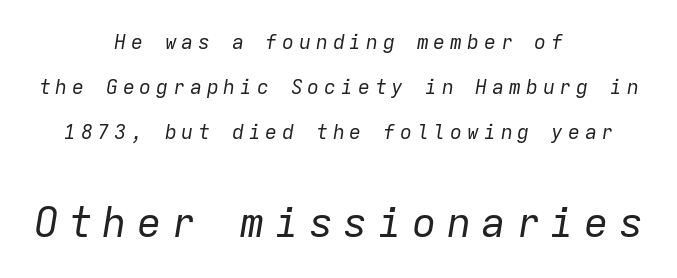
Small over large — that's the arrangement of the two blocks here. Visually the block forms a symmetrical silhouette, jagged on both flanks. Glance below the letters and you will spot only blank space. Each word looks stretched out because of the extra space between its letters. Each new line begins a long way beneath the previous one. Stroke mass is kept to a normal reading level or below.
